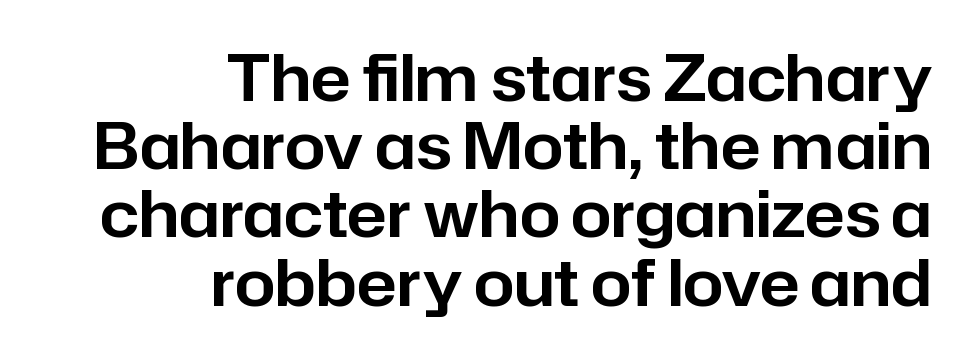
The image shows 65 px sans-serif type, upright; set right-aligned, tight line spacing (1.05x), normal letter spacing, not underlined; low stroke contrast and a medium x-height.
